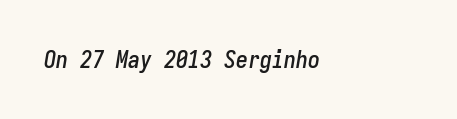
The space directly below the letters is spotless. Slanted lettering throughout. Caption: multi-line text, flush left, ragged right. This rendering leaves character spacing at its baseline value.
